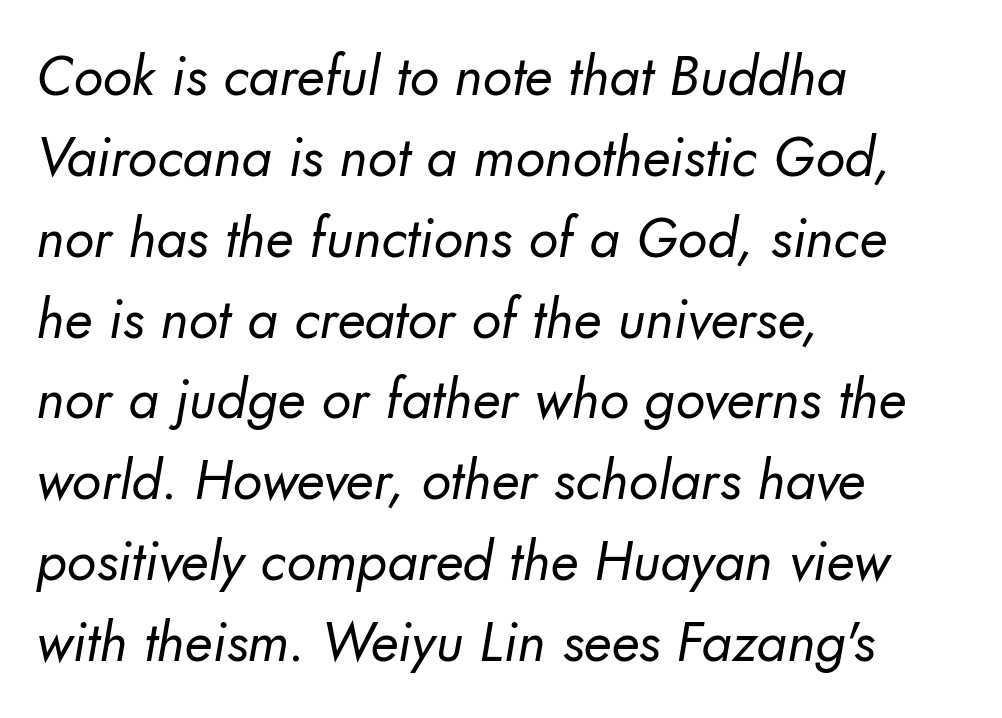
Q: Is the text bold? A: No.
Q: Is the typeface a serif or a sans-serif typeface? A: Sans-serif.
Q: Is the text underlined? A: No.
Q: How is the paragraph aligned? A: Left-aligned.
Q: Is the spacing between letters normal or unusually wide? A: Normal.
Q: Is the spacing between lines tight, normal or loose? A: Normal.
Q: Width (condensed, normal, or wide)? A: Normal.
Q: Stroke contrast? A: Low.
Q: x-height? A: Small.
Q: Monospaced? A: No.
